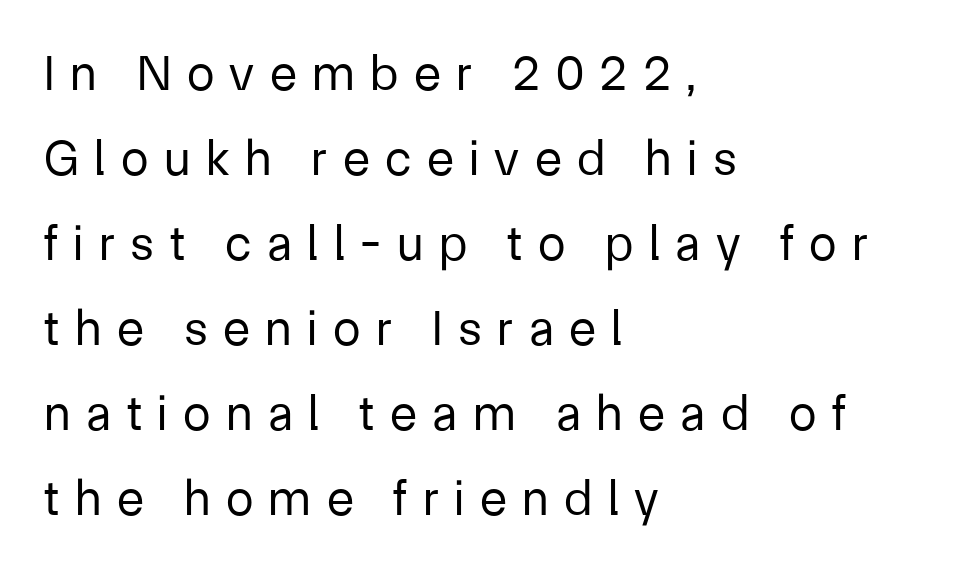
{"serif": "no", "italic": "no", "bold": "no", "weight": "regular", "width": "normal", "stroke_contrast": "low", "x_height": "medium", "monospaced": "no", "underline": "no", "align": "left", "line_spacing": "normal", "line_spacing_ratio": 1.7, "letter_spacing": "wide", "letter_spacing_em": 0.31, "glyph_px": 50}
